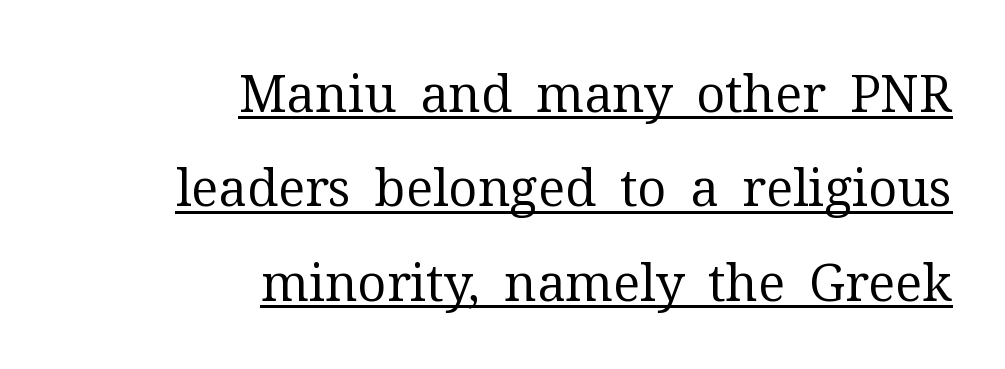
Q: Is the text bold? A: No.
Q: Is the text italic (slanted)? A: No, it is upright.
Q: Is the typeface a serif or a sans-serif typeface? A: Serif.
Q: Is the text underlined? A: Yes.
Q: How is the paragraph aligned? A: Right-aligned.
Q: Is the spacing between letters normal or unusually wide? A: Normal.
Q: Width (condensed, normal, or wide)? A: Normal.
Q: Stroke contrast? A: Medium.
Q: x-height? A: Medium.
Q: Monospaced? A: No.
